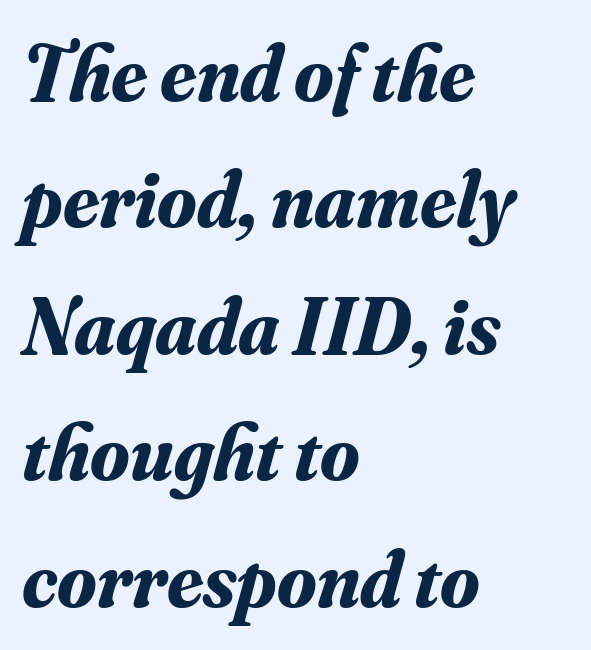
The font family rendered here belongs to the serif group. When letters slant like this, we call the style italic. Is this a fixed-width face? No — the glyphs have proportional, varying widths. A typesetter would call this leading conventional body-copy spacing. The passage shown is emphatically bold.
